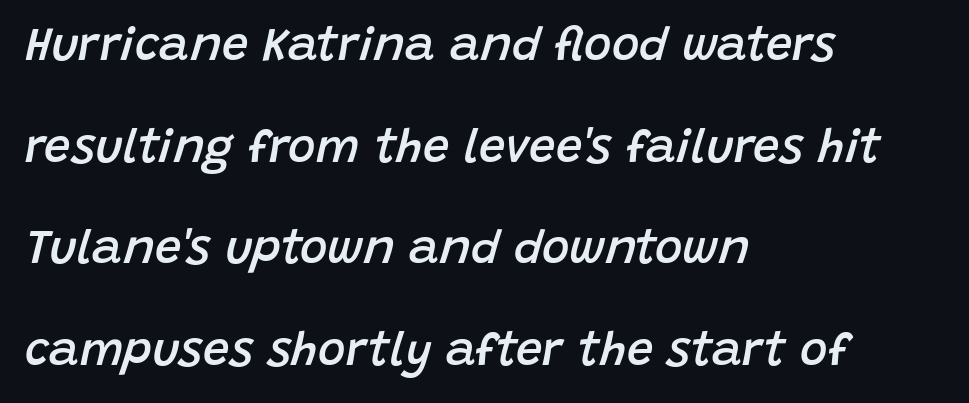
{"italic": "yes", "lean": "right", "slant_degrees": 15, "bold": "semi", "weight": "semibold", "width": "normal", "stroke_contrast": "low", "x_height": "large", "monospaced": "no", "underline": "no", "align": "left", "line_spacing": "loose", "line_spacing_ratio": 2.16, "letter_spacing": "normal", "letter_spacing_em": 0.0, "glyph_px": 47}
